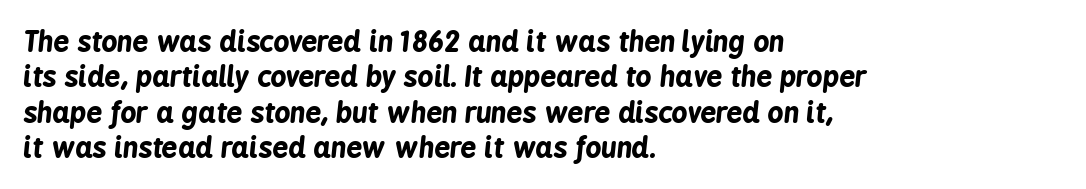
These lines were composed using italics. Glance below the letters and you will spot only blank space. The compositor pushed each line to the left boundary. You could call the tracking neutral — neither tight nor loose. A full-strength bold gives these letters their thick strokes. Leading: standard.
